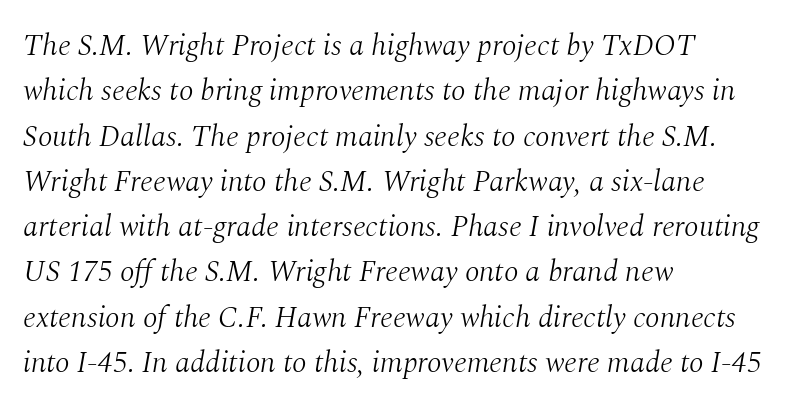
{"serif": "yes", "italic": "yes", "lean": "right", "slant_degrees": 10, "bold": "no", "weight": "light", "width": "normal", "stroke_contrast": "medium", "x_height": "medium", "monospaced": "no", "underline": "no", "align": "left", "line_spacing": "normal", "line_spacing_ratio": 1.51, "letter_spacing": "normal", "letter_spacing_em": 0.0, "glyph_px": 30}
